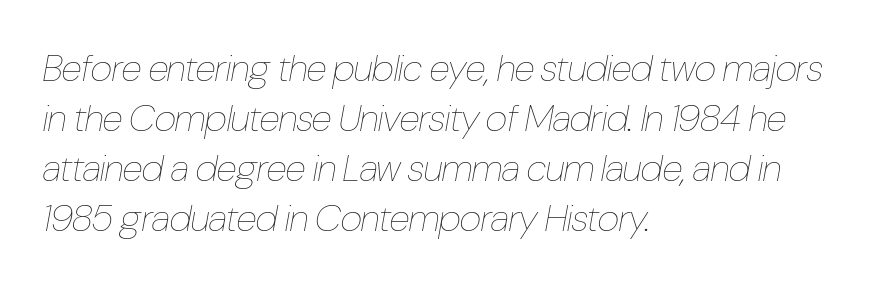
Q: Is the text bold? A: No.
Q: Is the text italic (slanted)? A: Yes, it leans right by about 10 degrees.
Q: Is the text underlined? A: No.
Q: How is the paragraph aligned? A: Left-aligned.
Q: Is the spacing between letters normal or unusually wide? A: Normal.
Q: Is the spacing between lines tight, normal or loose? A: Normal.
Q: Width (condensed, normal, or wide)? A: Condensed.
Q: Stroke contrast? A: Low.
Q: x-height? A: Medium.
Q: Monospaced? A: No.
